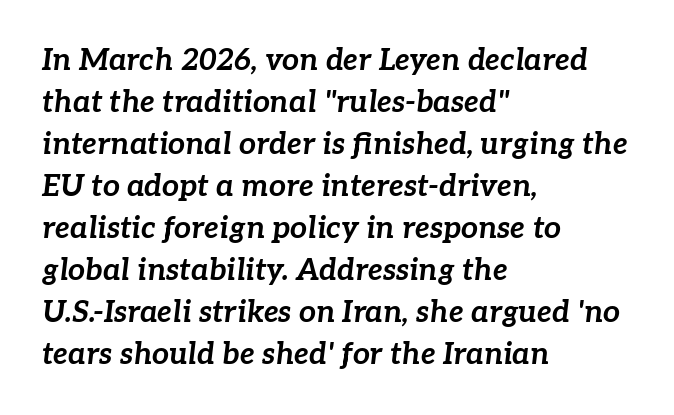
The line-height multiplier appears to be the usual default. Between one letter and the next there's only the usual sliver of space. The typography opts for an oblique posture over an upright one. Does the weight exceed regular? Yes, all the way to bold. A classic flush-left, rag-right setting is used for this passage.
